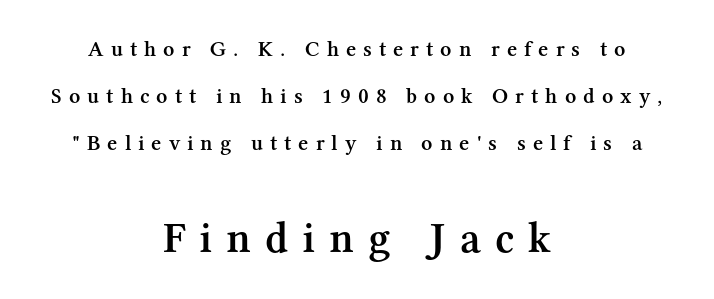
{"serif": "yes", "italic": "no", "bold": "semi", "weight": "semibold", "width": "normal", "stroke_contrast": "medium", "x_height": "medium", "monospaced": "no", "underline": "no", "align": "center", "line_spacing": "loose", "line_spacing_ratio": 2.13, "letter_spacing": "wide", "letter_spacing_em": 0.32, "larger_block": "second", "size_ratio": 2.0, "glyph_px": 44}
